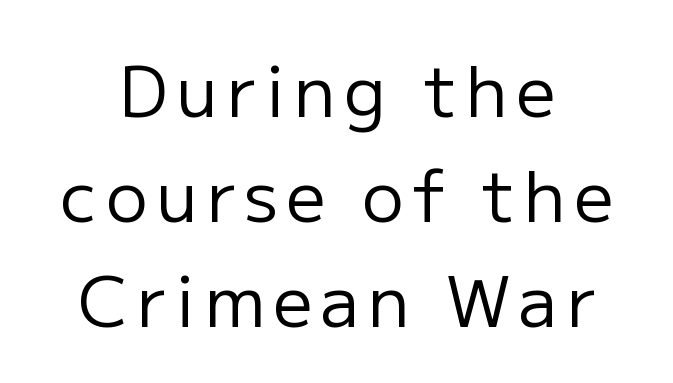
Q: Is the text bold? A: No.
Q: Is the text italic (slanted)? A: No, it is upright.
Q: Is the typeface a serif or a sans-serif typeface? A: Sans-serif.
Q: Is the text underlined? A: No.
Q: How is the paragraph aligned? A: Centered.
Q: Is the spacing between lines tight, normal or loose? A: Normal.
Q: Width (condensed, normal, or wide)? A: Normal.
Q: Stroke contrast? A: Low.
Q: x-height? A: Medium.
Q: Monospaced? A: No.
